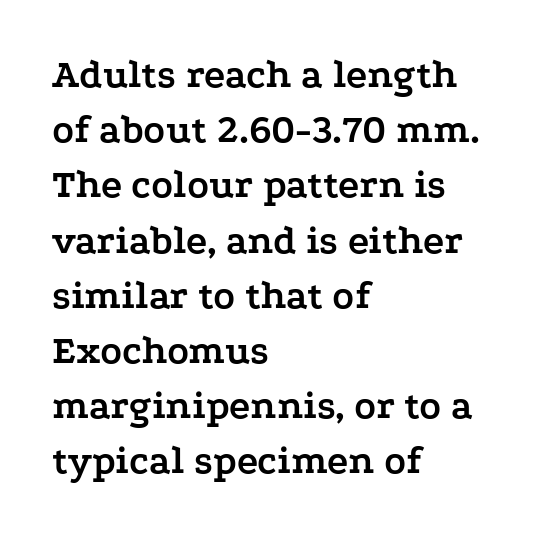
{"serif": "yes", "italic": "no", "bold": "yes", "weight": "semibold", "width": "wide", "stroke_contrast": "low", "x_height": "medium", "monospaced": "no", "underline": "no", "align": "left", "line_spacing": "normal", "line_spacing_ratio": 1.38, "letter_spacing": "normal", "letter_spacing_em": 0.0, "glyph_px": 40}
